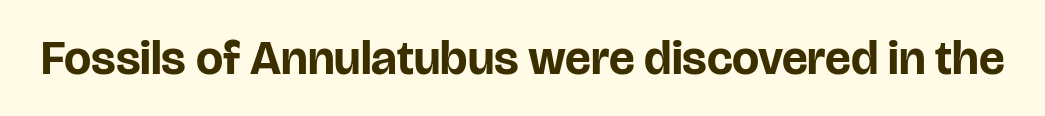
Heft: maximum for text — a bold. These lines were composed using upright roman letters. Do the characters align in a grid? No, the font is proportional. Compared with typical body copy, the letter spacing here is the same.
